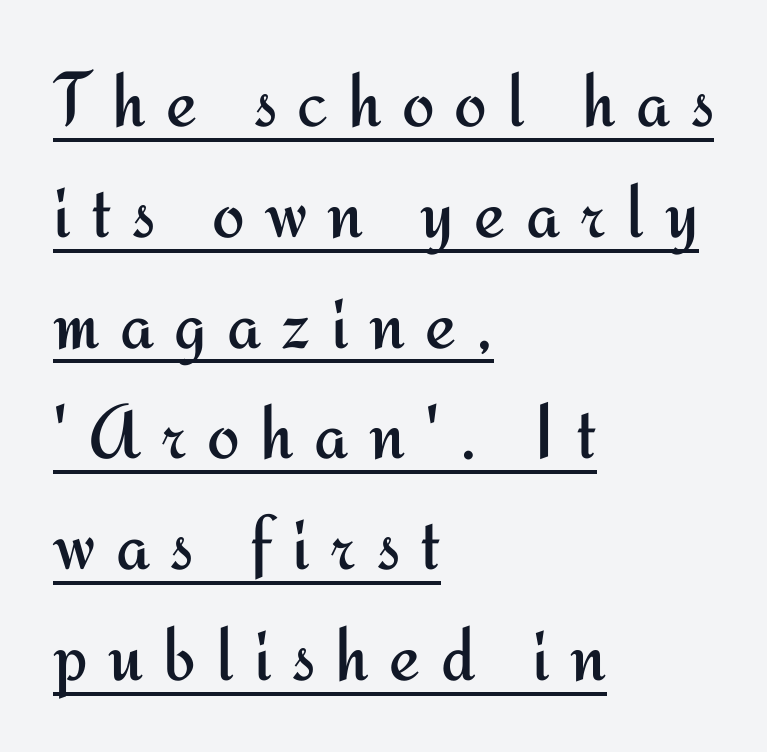
Q: Is the text bold? A: No.
Q: Is the text italic (slanted)? A: No, it is upright.
Q: Is the typeface a serif or a sans-serif typeface? A: Sans-serif.
Q: Is the text underlined? A: Yes.
Q: How is the paragraph aligned? A: Left-aligned.
Q: Is the spacing between letters normal or unusually wide? A: Unusually wide.
Q: Is the spacing between lines tight, normal or loose? A: Normal.
Q: Width (condensed, normal, or wide)? A: Normal.
Q: Stroke contrast? A: Medium.
Q: x-height? A: Small.
Q: Monospaced? A: No.
